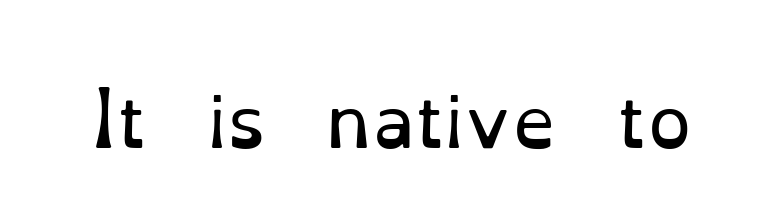
The image shows 70 px regular-weight serif type, upright; set normal letter spacing, not underlined; low stroke contrast and a small x-height.
